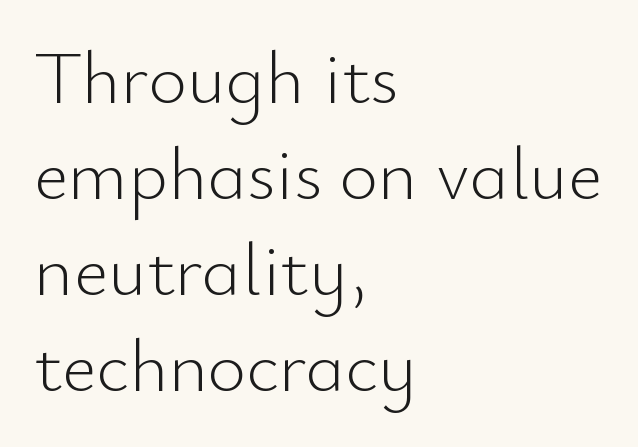
Q: Is the text bold? A: No.
Q: Is the text italic (slanted)? A: No, it is upright.
Q: Is the typeface a serif or a sans-serif typeface? A: Sans-serif.
Q: Is the text underlined? A: No.
Q: How is the paragraph aligned? A: Left-aligned.
Q: Is the spacing between letters normal or unusually wide? A: Normal.
Q: Is the spacing between lines tight, normal or loose? A: Normal.
Q: Width (condensed, normal, or wide)? A: Normal.
Q: Stroke contrast? A: Low.
Q: x-height? A: Small.
Q: Monospaced? A: No.
